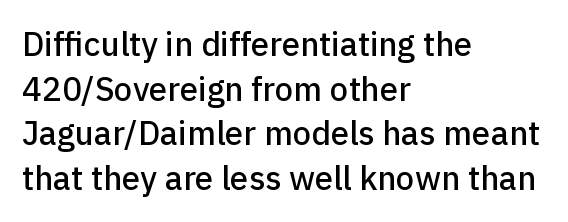
{"serif": "no", "italic": "no", "width": "normal", "stroke_contrast": "low", "x_height": "medium", "monospaced": "no", "underline": "no", "align": "left", "line_spacing": "normal", "line_spacing_ratio": 1.35, "letter_spacing": "normal", "letter_spacing_em": 0.0, "glyph_px": 33}
